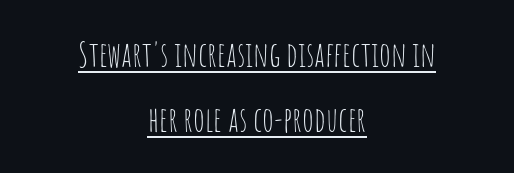
Every character sits straight up, as roman type does. Classification — sans serif. The designer dialed line spacing up above the default. Summary of weight: not heavy and not bold. Does a line run under the words? Yes, clearly. Neither beginnings nor endings align; midpoints do.
